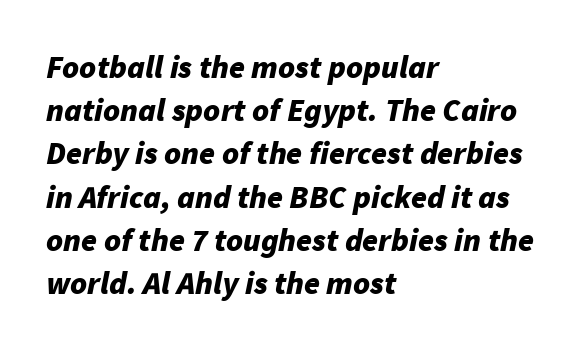
{"italic": "yes", "lean": "right", "slant_degrees": 11, "bold": "yes", "weight": "bold", "width": "normal", "stroke_contrast": "low", "x_height": "medium", "monospaced": "no", "underline": "no", "align": "left", "line_spacing": "normal", "line_spacing_ratio": 1.35, "letter_spacing": "normal", "letter_spacing_em": 0.0, "glyph_px": 32}
